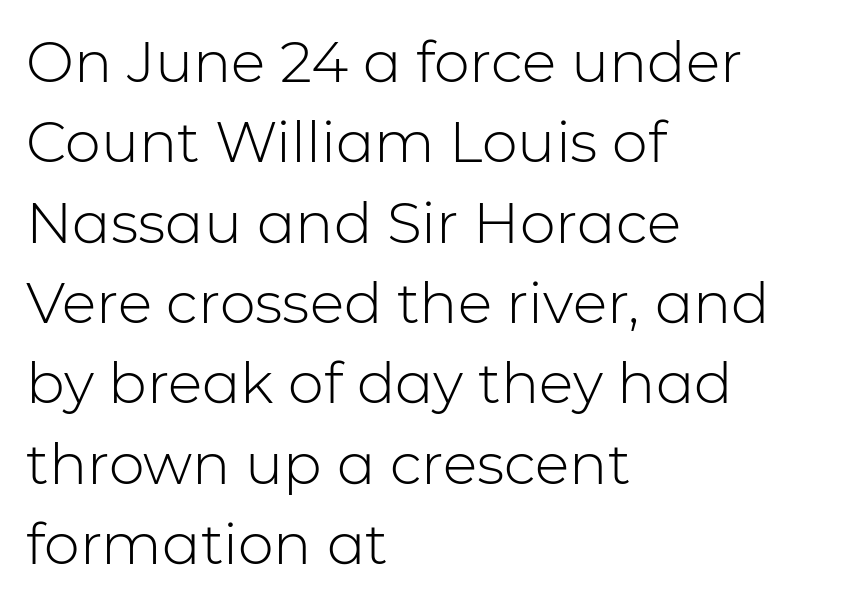
{"serif": "no", "italic": "no", "bold": "no", "weight": "light", "width": "normal", "stroke_contrast": "low", "x_height": "medium", "monospaced": "no", "underline": "no", "align": "left", "line_spacing": "normal", "line_spacing_ratio": 1.41, "letter_spacing": "normal", "letter_spacing_em": 0.0, "glyph_px": 57}
